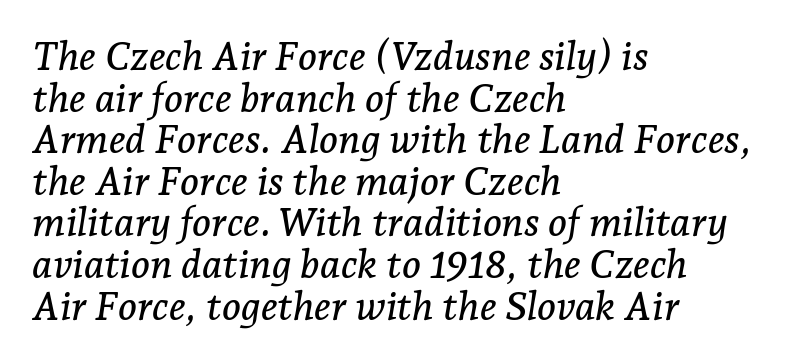
Q: Is the text italic (slanted)? A: Yes, it leans right by about 7 degrees.
Q: Is the typeface a serif or a sans-serif typeface? A: Serif.
Q: Is the text underlined? A: No.
Q: How is the paragraph aligned? A: Left-aligned.
Q: Is the spacing between letters normal or unusually wide? A: Normal.
Q: Is the spacing between lines tight, normal or loose? A: Tight.
Q: Width (condensed, normal, or wide)? A: Normal.
Q: Stroke contrast? A: Low.
Q: x-height? A: Medium.
Q: Monospaced? A: No.
